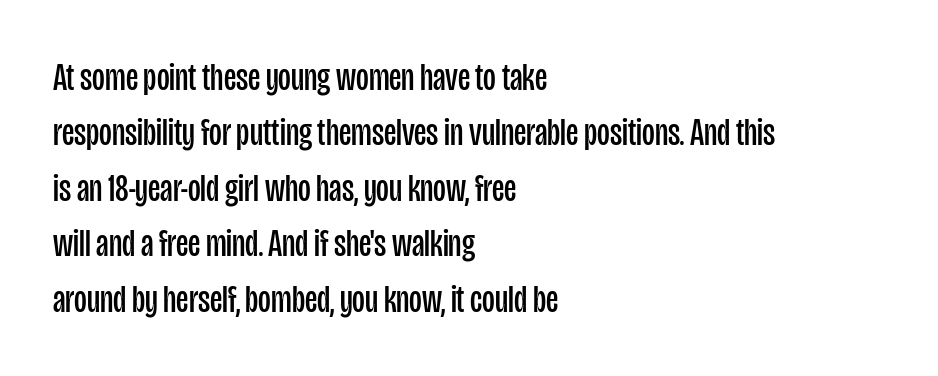
The image shows 39 px regular-weight, condensed sans-serif type, upright; set left-aligned, normal line spacing (1.42x), normal letter spacing, not underlined; low stroke contrast and a large x-height.
